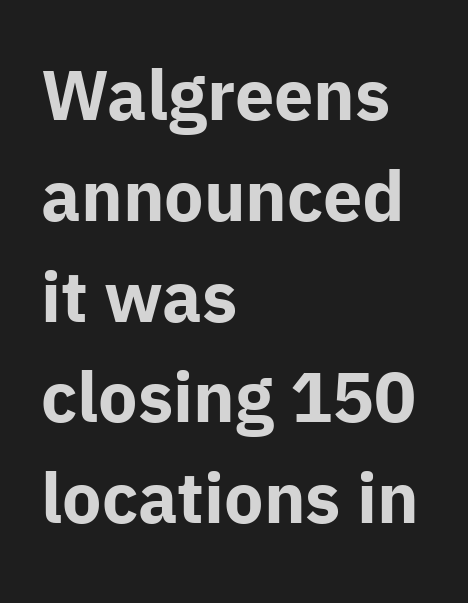
Has an underline been added? It has not. It's the straight-up-and-down kind of type. Thick stems and heavy bowls — unmistakably bold. Looks like regular typesetting: each glyph gets only the width it needs. In terms of letterspacing, this is plain default setting.
